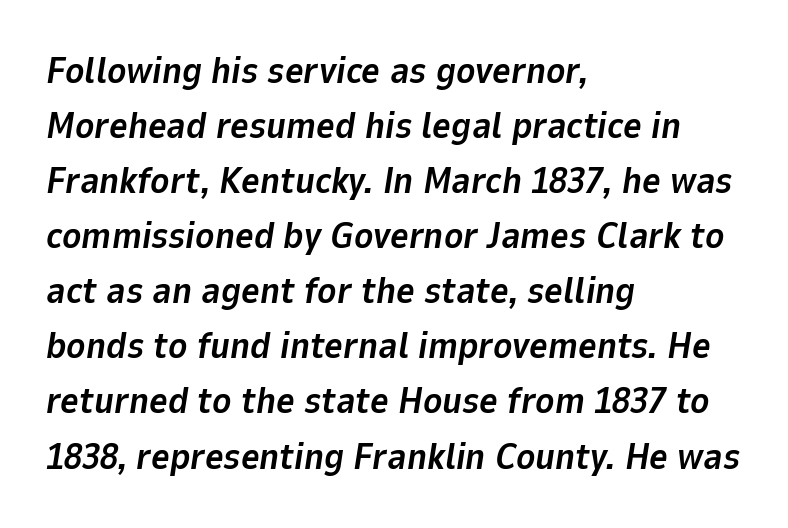
Q: Is the text bold? A: Yes.
Q: Is the text italic (slanted)? A: Yes, it leans right by about 9 degrees.
Q: Is the text underlined? A: No.
Q: How is the paragraph aligned? A: Left-aligned.
Q: Is the spacing between letters normal or unusually wide? A: Normal.
Q: Is the spacing between lines tight, normal or loose? A: Normal.
Q: Width (condensed, normal, or wide)? A: Normal.
Q: Stroke contrast? A: Low.
Q: x-height? A: Medium.
Q: Monospaced? A: No.
